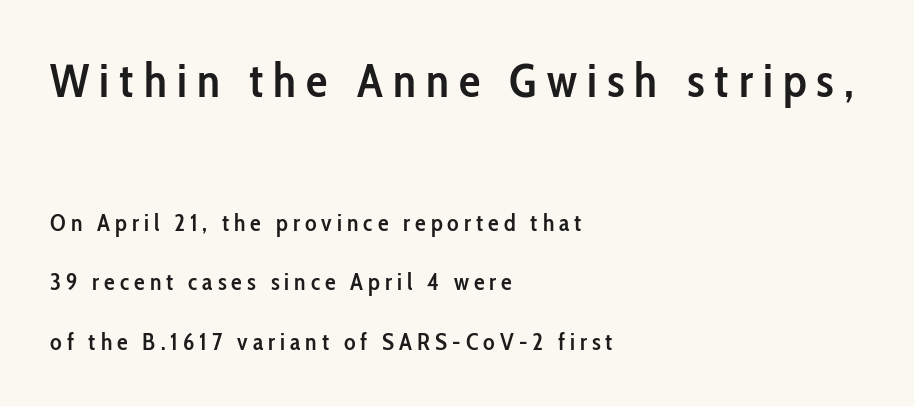
Q: Is the text bold? A: Semi-bold.
Q: Is the text italic (slanted)? A: No, it is upright.
Q: Is the typeface a serif or a sans-serif typeface? A: Sans-serif.
Q: Is the text underlined? A: No.
Q: How is the paragraph aligned? A: Left-aligned.
Q: Is the spacing between letters normal or unusually wide? A: Unusually wide.
Q: Is the spacing between lines tight, normal or loose? A: Loose.
Q: Which block of text is set in a larger size, the first (top) or the second (bottom)? A: The first (top) one.
Q: Width (condensed, normal, or wide)? A: Condensed.
Q: Stroke contrast? A: Low.
Q: x-height? A: Medium.
Q: Monospaced? A: No.
